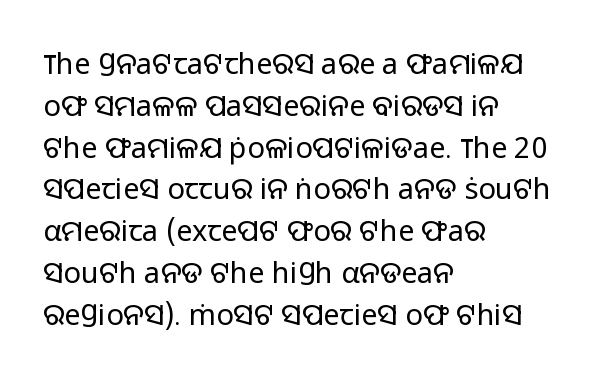
Q: Is the text bold? A: No.
Q: Is the text italic (slanted)? A: No, it is upright.
Q: Is the typeface a serif or a sans-serif typeface? A: Sans-serif.
Q: Is the text underlined? A: No.
Q: How is the paragraph aligned? A: Left-aligned.
Q: Is the spacing between letters normal or unusually wide? A: Normal.
Q: Is the spacing between lines tight, normal or loose? A: Normal.
Q: Width (condensed, normal, or wide)? A: Normal.
Q: Stroke contrast? A: Low.
Q: x-height? A: Medium.
Q: Monospaced? A: No.
